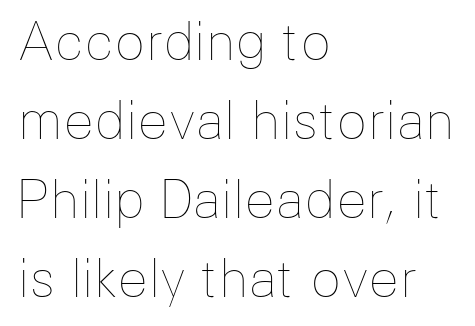
{"italic": "no", "bold": "no", "weight": "thin", "width": "normal", "stroke_contrast": "low", "x_height": "medium", "monospaced": "no", "underline": "no", "align": "left", "line_spacing": "normal", "line_spacing_ratio": 1.55, "letter_spacing": "normal", "letter_spacing_em": 0.0, "glyph_px": 51}
